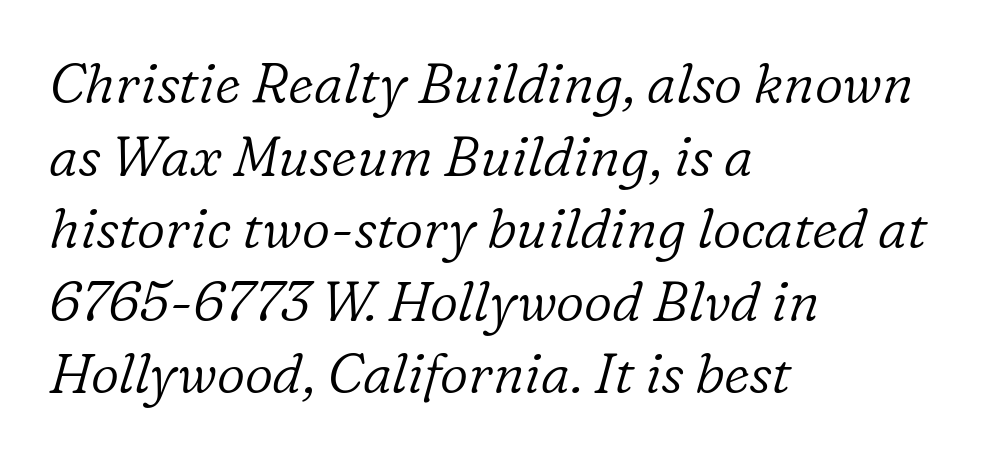
Q: Is the text bold? A: No.
Q: Is the text italic (slanted)? A: Yes, it leans right by about 16 degrees.
Q: Is the typeface a serif or a sans-serif typeface? A: Serif.
Q: Is the text underlined? A: No.
Q: How is the paragraph aligned? A: Left-aligned.
Q: Is the spacing between letters normal or unusually wide? A: Normal.
Q: Is the spacing between lines tight, normal or loose? A: Normal.
Q: Width (condensed, normal, or wide)? A: Normal.
Q: Stroke contrast? A: Low.
Q: x-height? A: Medium.
Q: Monospaced? A: No.
